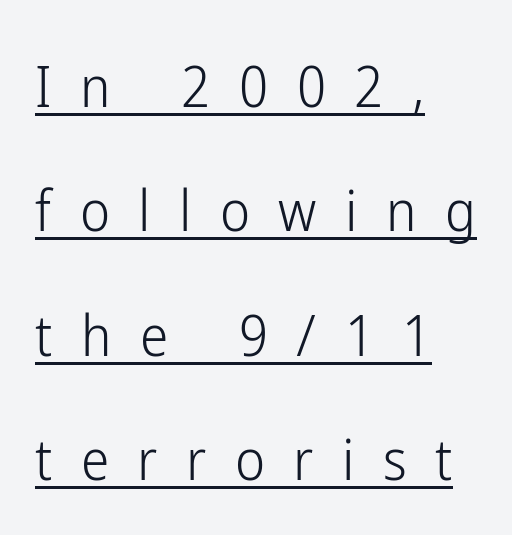
Stroke thickness stays within the range of a standard reading face or lighter. The letters advance in unequal steps, a hallmark of proportional type. Students, observe: this is what heavily led, spacious text looks like. The type is letterspaced generously, with wide tracking. If you drew a ruler down the left edge, every line would touch it. If you drew a line through each stem, it would be perfectly vertical.
